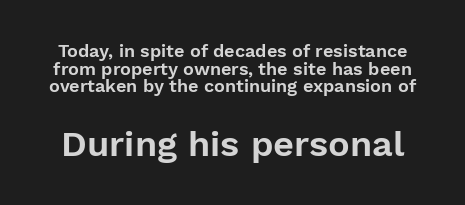
Q: Is the text italic (slanted)? A: No, it is upright.
Q: Is the typeface a serif or a sans-serif typeface? A: Sans-serif.
Q: Is the text underlined? A: No.
Q: Is the spacing between letters normal or unusually wide? A: Normal.
Q: Is the spacing between lines tight, normal or loose? A: Tight.
Q: Which block of text is set in a larger size, the first (top) or the second (bottom)? A: The second (bottom) one.
Q: Width (condensed, normal, or wide)? A: Normal.
Q: Stroke contrast? A: Low.
Q: x-height? A: Medium.
Q: Monospaced? A: No.
